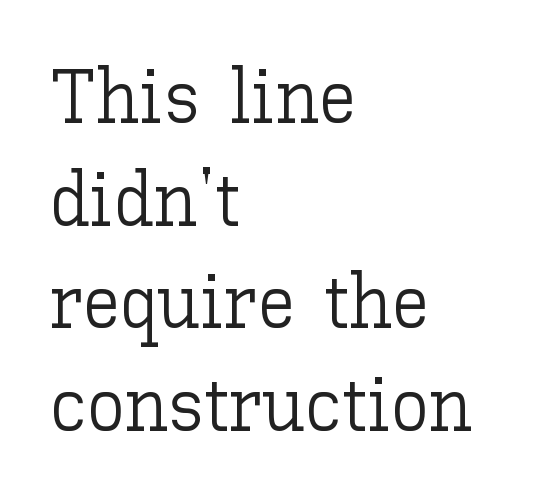
You could not count columns in this text — the font is proportionally spaced. Typeset ragged right — the left edge is the straight one. Just letters on the line, the space beneath them empty. Does the lettering tilt? It doesn't — this is upright. Counters stay open thanks to moderate or lighter strokes. The letterforms sit shoulder to shoulder at normal distance.
